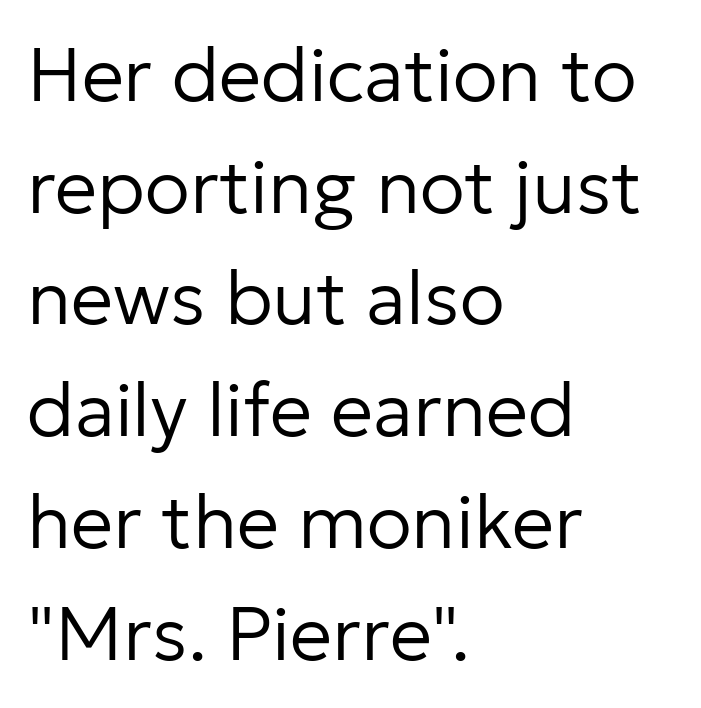
{"serif": "no", "italic": "no", "bold": "no", "weight": "regular", "width": "normal", "stroke_contrast": "low", "x_height": "medium", "monospaced": "no", "underline": "no", "align": "left", "line_spacing": "normal", "line_spacing_ratio": 1.49, "letter_spacing": "normal", "letter_spacing_em": 0.0, "glyph_px": 75}
